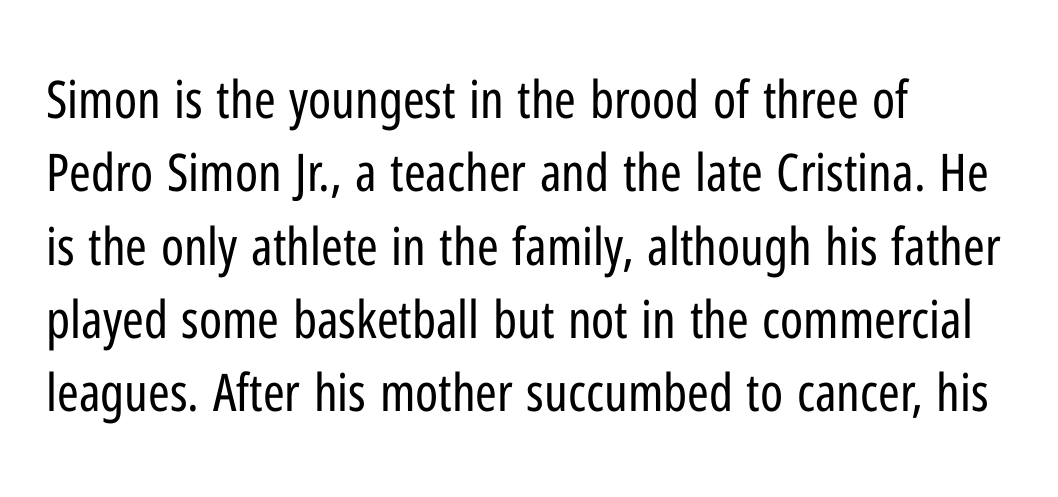
Q: Is the text bold? A: No.
Q: Is the text italic (slanted)? A: No, it is upright.
Q: Is the typeface a serif or a sans-serif typeface? A: Sans-serif.
Q: Is the text underlined? A: No.
Q: How is the paragraph aligned? A: Left-aligned.
Q: Is the spacing between letters normal or unusually wide? A: Normal.
Q: Is the spacing between lines tight, normal or loose? A: Normal.
Q: Width (condensed, normal, or wide)? A: Condensed.
Q: Stroke contrast? A: Low.
Q: x-height? A: Medium.
Q: Monospaced? A: No.
